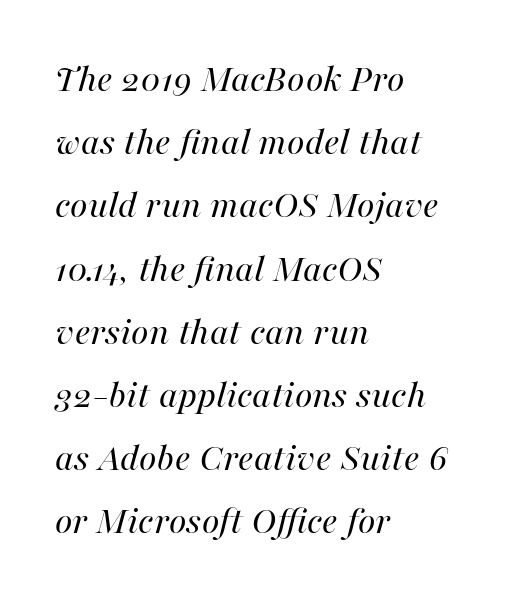
The passage is arranged the way most books set body copy — flush left. Underlining? Definitely not there. The lines sit at an ordinary, default distance from one another. Spacing verdict: proportional, widths tailored to each character. Standard letterfit; no display-style spreading of the glyphs. Bold? No — there's no thickening of the strokes.
